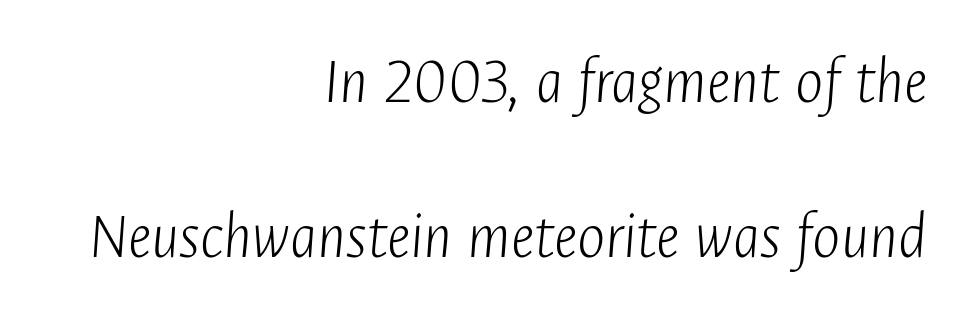
The horizontal fit of the characters is conventional and even. The specimen reads as italic at a glance. If you measured baseline to baseline, you'd find a long distance. The passage shown is typed in a proportional face where columns would drift.
